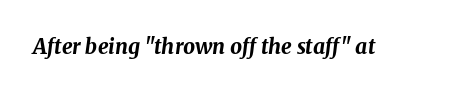
The passage shown is emphatically bold. Quick note: underline off. Here the glyphs are tracked normally, forming tight word shapes. Italic: yes, the glyphs are oblique.
